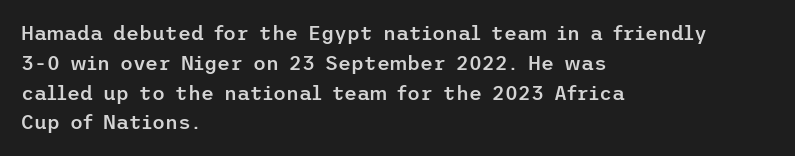
The image shows 20 px text type, upright; set left-aligned, normal line spacing (1.49x), normal letter spacing, not underlined.
